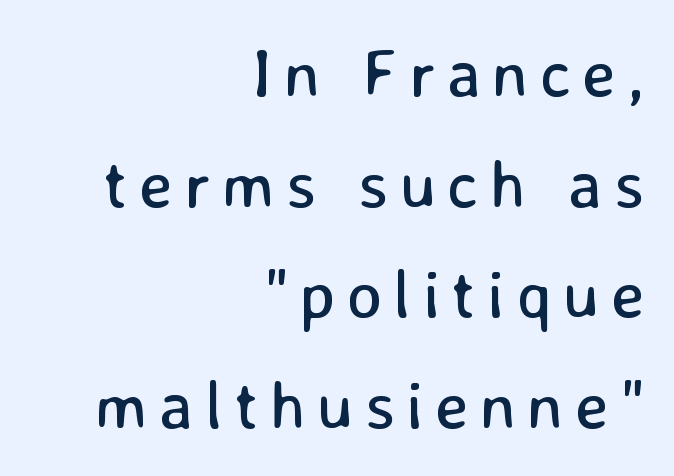
Q: Is the text bold? A: No.
Q: Is the text italic (slanted)? A: No, it is upright.
Q: Is the typeface a serif or a sans-serif typeface? A: Sans-serif.
Q: Is the text underlined? A: No.
Q: How is the paragraph aligned? A: Right-aligned.
Q: Is the spacing between lines tight, normal or loose? A: Normal.
Q: Width (condensed, normal, or wide)? A: Normal.
Q: Stroke contrast? A: Low.
Q: x-height? A: Medium.
Q: Monospaced? A: No.
